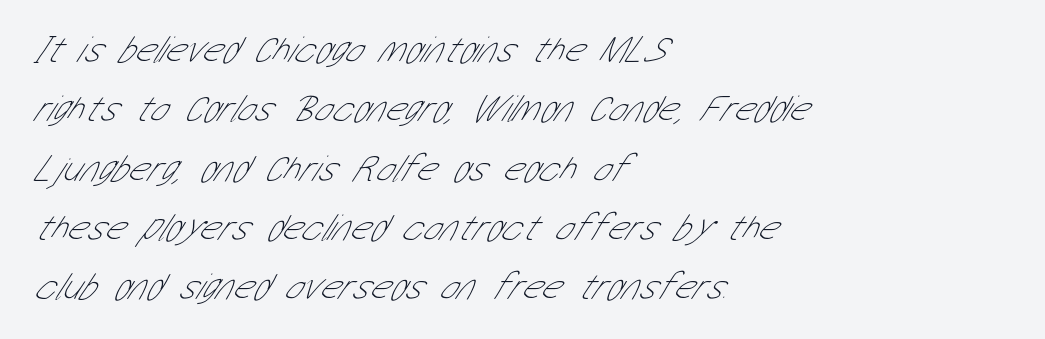
Observe the ordinary spacing: letters are neighbours, not strangers. Reading down the block, your eye returns to a fixed left position each line. Think of a printed novel: that variable character pitch is what you see here. The type family on display is of the sans-serif kind. Descenders are the only things crossing below the line. The leading is moderate, giving the passage an even texture.
